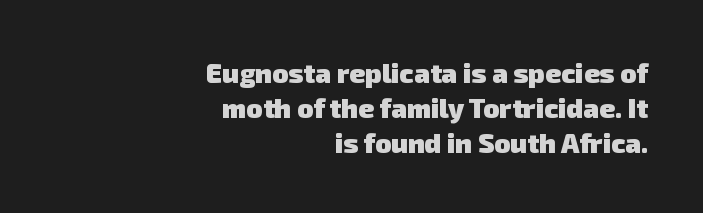
Alignment: flush right. Reading down the column, the eye jumps a familiar distance to each next line. The passage shown has conventional tracking throughout. Strong, thick strokes mark this as bold type.
